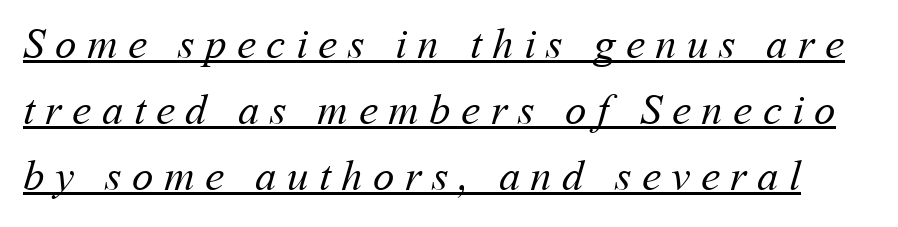
{"bold": "no", "weight": "regular", "width": "normal", "stroke_contrast": "medium", "x_height": "medium", "monospaced": "no", "underline": "yes", "line_spacing": "normal", "line_spacing_ratio": 1.53, "letter_spacing": "wide", "letter_spacing_em": 0.24, "glyph_px": 43}
